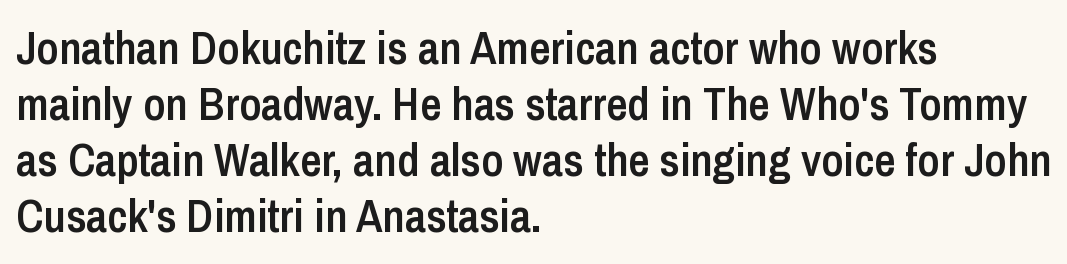
The image shows 46 px semibold, condensed sans-serif type, upright; set left-aligned, line spacing 1.22x, normal letter spacing, not underlined; low stroke contrast and a medium x-height.
